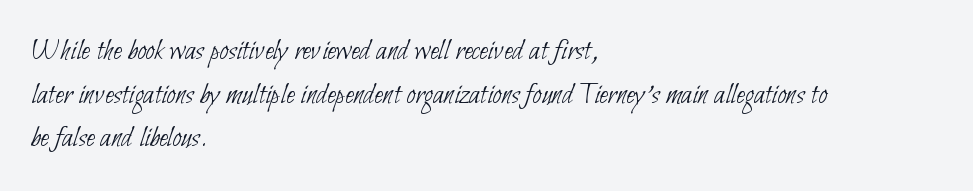
Q: Is the text bold? A: No.
Q: Is the typeface a serif or a sans-serif typeface? A: Sans-serif.
Q: Is the text underlined? A: No.
Q: How is the paragraph aligned? A: Left-aligned.
Q: Is the spacing between letters normal or unusually wide? A: Normal.
Q: Is the spacing between lines tight, normal or loose? A: Normal.
Q: Width (condensed, normal, or wide)? A: Condensed.
Q: Stroke contrast? A: Low.
Q: x-height? A: Small.
Q: Monospaced? A: No.
